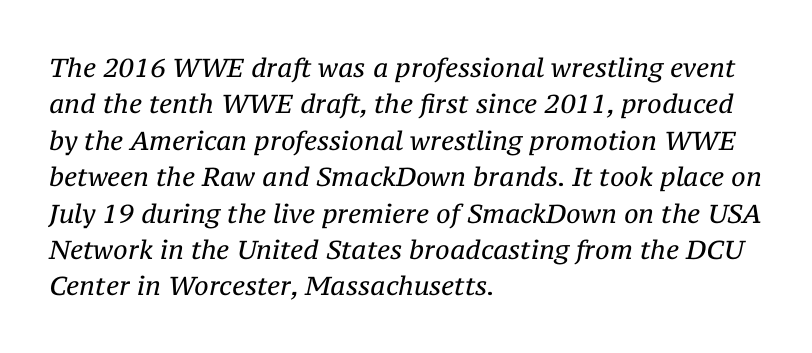
The image shows 26 px text type, italic (leaning right); set left-aligned, normal line spacing (1.4x), normal letter spacing, not underlined.
